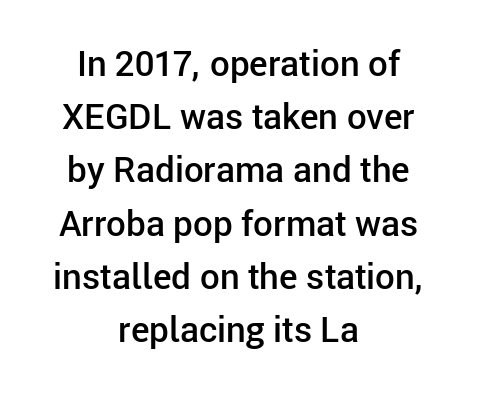
{"serif": "no", "italic": "no", "bold": "semi", "weight": "semibold", "width": "normal", "stroke_contrast": "low", "x_height": "medium", "monospaced": "no", "underline": "no", "align": "center", "line_spacing": "normal", "line_spacing_ratio": 1.52, "letter_spacing": "normal", "letter_spacing_em": 0.0, "glyph_px": 35}
